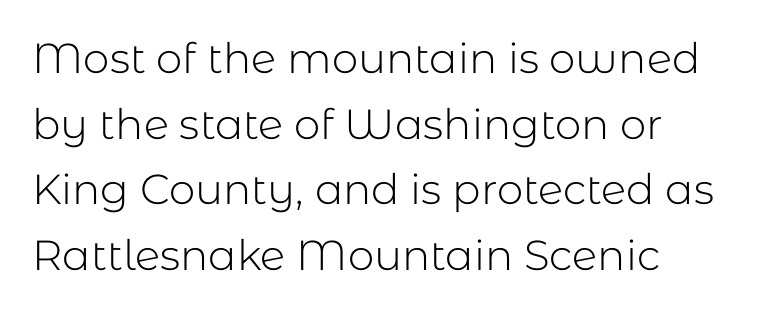
Q: Is the text bold? A: No.
Q: Is the text italic (slanted)? A: No, it is upright.
Q: Is the typeface a serif or a sans-serif typeface? A: Sans-serif.
Q: Is the text underlined? A: No.
Q: How is the paragraph aligned? A: Left-aligned.
Q: Is the spacing between letters normal or unusually wide? A: Normal.
Q: Is the spacing between lines tight, normal or loose? A: Normal.
Q: Width (condensed, normal, or wide)? A: Normal.
Q: Stroke contrast? A: Low.
Q: x-height? A: Medium.
Q: Monospaced? A: No.
